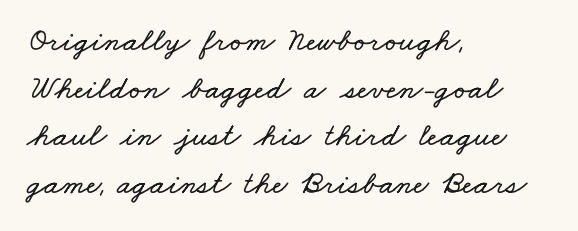
{"width": "wide", "stroke_contrast": "low", "x_height": "small", "monospaced": "no", "underline": "no", "align": "left", "line_spacing": "normal", "line_spacing_ratio": 1.44, "letter_spacing": "normal", "letter_spacing_em": 0.0, "glyph_px": 33}
